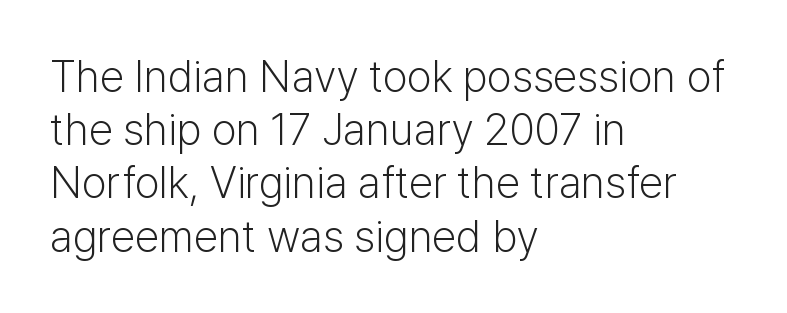
The image shows 44 px light sans-serif type, upright; set left-aligned, line spacing 1.21x, normal letter spacing, not underlined; low stroke contrast and a medium x-height.
